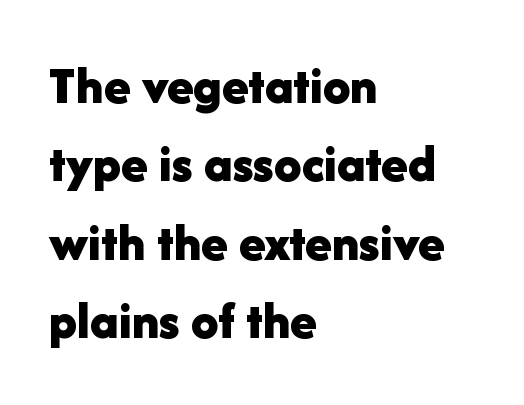
Q: Is the text bold? A: Yes.
Q: Is the text italic (slanted)? A: No, it is upright.
Q: Is the typeface a serif or a sans-serif typeface? A: Sans-serif.
Q: Is the text underlined? A: No.
Q: How is the paragraph aligned? A: Left-aligned.
Q: Is the spacing between letters normal or unusually wide? A: Normal.
Q: Is the spacing between lines tight, normal or loose? A: Normal.
Q: Width (condensed, normal, or wide)? A: Normal.
Q: Stroke contrast? A: Low.
Q: x-height? A: Medium.
Q: Monospaced? A: No.
